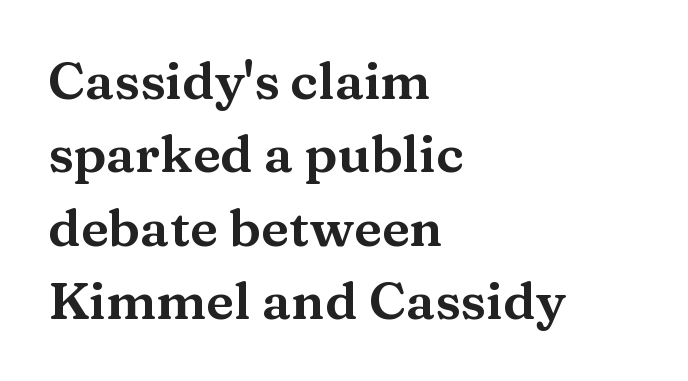
Q: Is the text italic (slanted)? A: No, it is upright.
Q: Is the typeface a serif or a sans-serif typeface? A: Serif.
Q: Is the text underlined? A: No.
Q: How is the paragraph aligned? A: Left-aligned.
Q: Is the spacing between letters normal or unusually wide? A: Normal.
Q: Is the spacing between lines tight, normal or loose? A: Normal.
Q: Width (condensed, normal, or wide)? A: Wide.
Q: Stroke contrast? A: Medium.
Q: x-height? A: Medium.
Q: Monospaced? A: No.
